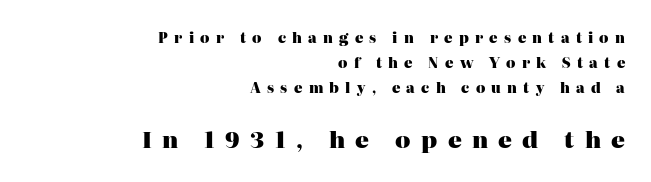
Q: Is the text bold? A: Yes.
Q: Is the text italic (slanted)? A: No, it is upright.
Q: Is the text underlined? A: No.
Q: How is the paragraph aligned? A: Right-aligned.
Q: Is the spacing between letters normal or unusually wide? A: Unusually wide.
Q: Which block of text is set in a larger size, the first (top) or the second (bottom)? A: The second (bottom) one.
